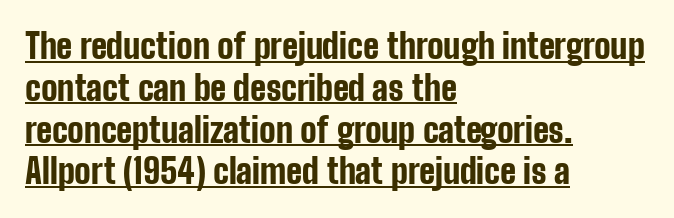
{"serif": "no", "italic": "no", "bold": "yes", "weight": "bold", "width": "condensed", "stroke_contrast": "low", "x_height": "medium", "monospaced": "no", "underline": "yes", "align": "left", "line_spacing_ratio": 1.23, "letter_spacing": "normal", "letter_spacing_em": 0.0, "glyph_px": 34}
